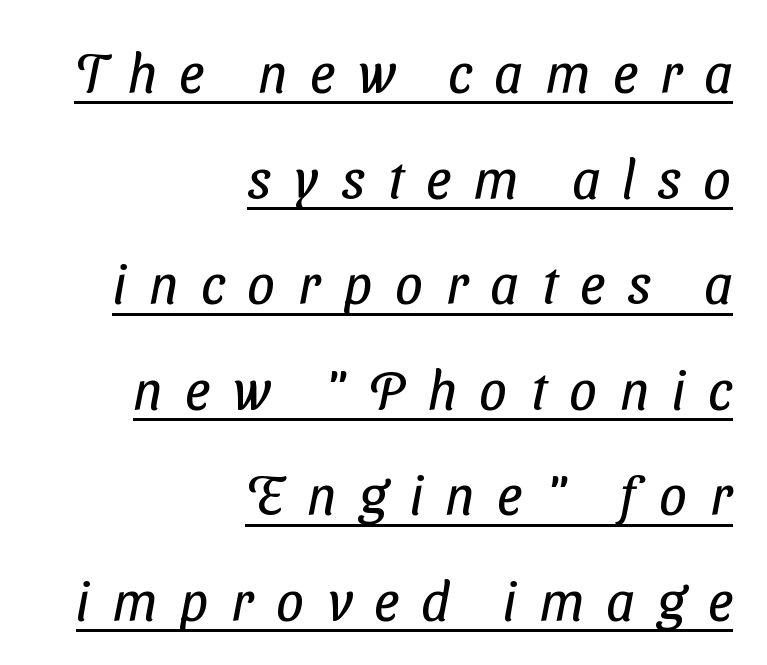
The compositor pushed each line to the right boundary. The glyphs in this specimen are sans serif. This block would shrink considerably if given ordinary leading; it's expanded now. Here the designer chose a conventional face with non-uniform glyph widths.
